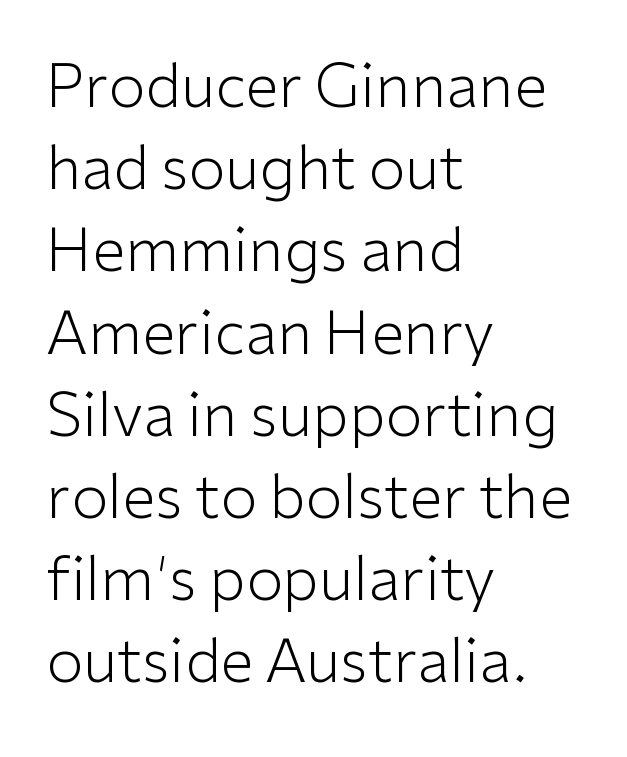
Are there feet on the stems? There aren't — it's a sans. Glyph-to-glyph distance matches everyday printed text. Varying glyph widths throughout — classic text-font behaviour. Vertical spacing — default. Layout note: lines flush left.
